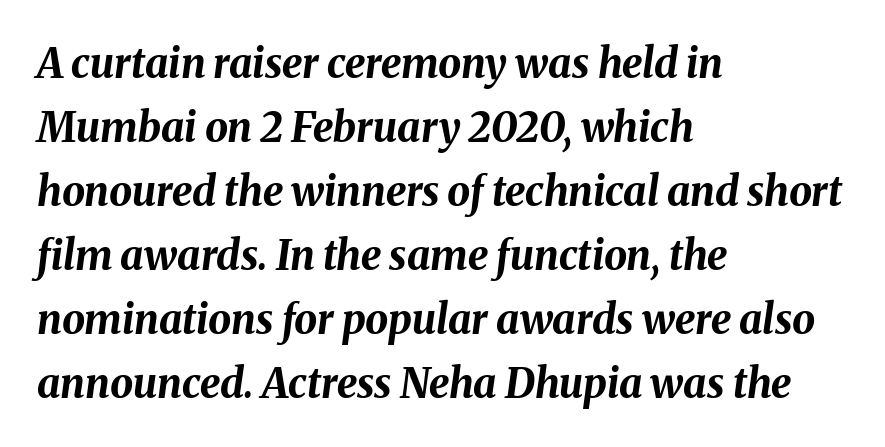
Q: Is the text bold? A: Yes.
Q: Is the text italic (slanted)? A: Yes, it leans right by about 8 degrees.
Q: Is the text underlined? A: No.
Q: How is the paragraph aligned? A: Left-aligned.
Q: Is the spacing between letters normal or unusually wide? A: Normal.
Q: Is the spacing between lines tight, normal or loose? A: Normal.
Q: Width (condensed, normal, or wide)? A: Normal.
Q: Stroke contrast? A: Medium.
Q: x-height? A: Medium.
Q: Monospaced? A: No.
